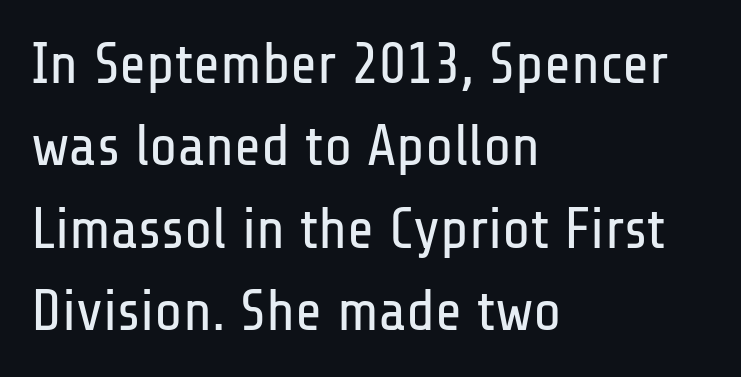
The image shows 58 px regular-weight, condensed sans-serif type, upright; set left-aligned, normal line spacing (1.42x), normal letter spacing, not underlined; low stroke contrast and a medium x-height.
